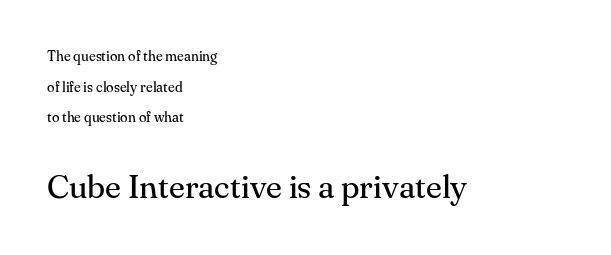
{"serif": "yes", "italic": "no", "bold": "no", "weight": "regular", "width": "normal", "stroke_contrast": "medium", "x_height": "small", "monospaced": "no", "underline": "no", "align": "left", "line_spacing": "loose", "line_spacing_ratio": 2.19, "letter_spacing": "normal", "letter_spacing_em": 0.0, "larger_block": "second", "size_ratio": 2.36, "glyph_px": 33}
